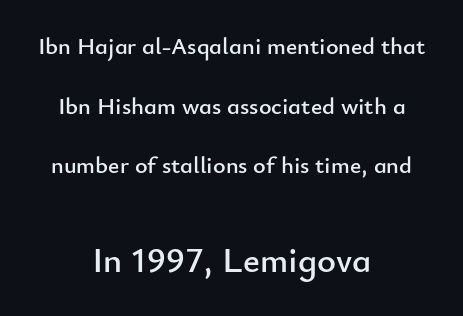
Q: Is the text italic (slanted)? A: No, it is upright.
Q: Is the typeface a serif or a sans-serif typeface? A: Sans-serif.
Q: Is the text underlined? A: No.
Q: How is the paragraph aligned? A: Centered.
Q: Is the spacing between letters normal or unusually wide? A: Normal.
Q: Is the spacing between lines tight, normal or loose? A: Loose.
Q: Which block of text is set in a larger size, the first (top) or the second (bottom)? A: The second (bottom) one.
Q: Width (condensed, normal, or wide)? A: Normal.
Q: Stroke contrast? A: Low.
Q: x-height? A: Small.
Q: Monospaced? A: No.
